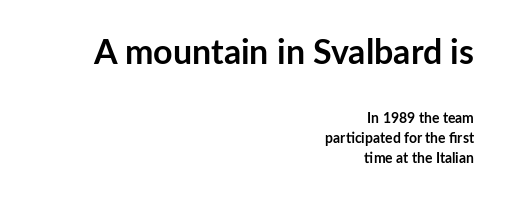
Q: Is the text bold? A: Yes.
Q: Is the text italic (slanted)? A: No, it is upright.
Q: Is the typeface a serif or a sans-serif typeface? A: Sans-serif.
Q: Is the text underlined? A: No.
Q: How is the paragraph aligned? A: Right-aligned.
Q: Is the spacing between letters normal or unusually wide? A: Normal.
Q: Is the spacing between lines tight, normal or loose? A: Normal.
Q: Which block of text is set in a larger size, the first (top) or the second (bottom)? A: The first (top) one.
Q: Width (condensed, normal, or wide)? A: Normal.
Q: Stroke contrast? A: Low.
Q: x-height? A: Medium.
Q: Monospaced? A: No.
